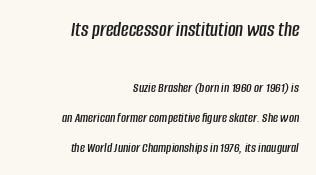
{"italic": "yes", "lean": "right", "slant_degrees": 8, "underline": "no", "align": "right", "line_spacing": "loose", "line_spacing_ratio": 2.15, "letter_spacing": "normal", "letter_spacing_em": 0.0, "larger_block": "first", "size_ratio": 1.5, "glyph_px": 21}
